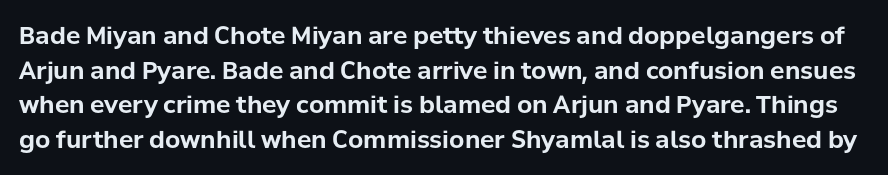
Q: Is the text bold? A: Yes.
Q: Is the text italic (slanted)? A: No, it is upright.
Q: Is the text underlined? A: No.
Q: Is the spacing between letters normal or unusually wide? A: Normal.
Q: Is the spacing between lines tight, normal or loose? A: Normal.
